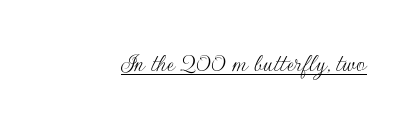
Each word holds together tightly as a unit, with standard inter-letter gaps. Here the designer chose a conventional face with non-uniform glyph widths. The font is comparable to plain body text, perhaps lighter.
